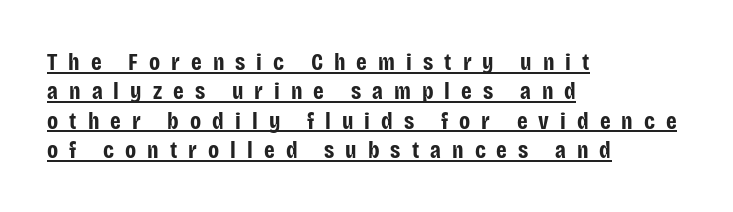
{"italic": "no", "bold": "yes", "underline": "yes", "align": "left", "line_spacing_ratio": 1.22, "letter_spacing": "wide", "letter_spacing_em": 0.46, "glyph_px": 24}
